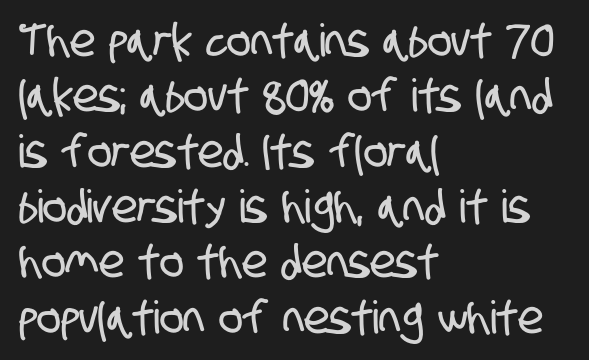
Unmarked baselines from the first word to the last. How are the letters spaced? Ordinarily, with no added tracking. Think of a printed novel: that variable character pitch is what you see here. The passage shown is typeset with a sans-serif family. The paragraph shown leans on its left margin.
